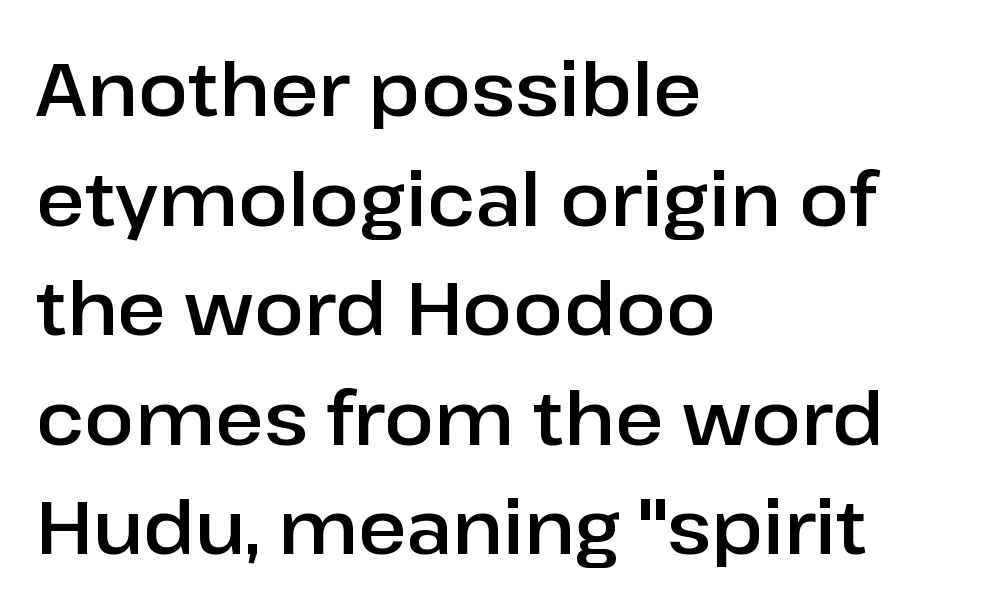
{"serif": "no", "italic": "no", "width": "normal", "stroke_contrast": "low", "x_height": "medium", "monospaced": "no", "underline": "no", "align": "left", "line_spacing": "normal", "line_spacing_ratio": 1.48, "letter_spacing": "normal", "letter_spacing_em": 0.0, "glyph_px": 74}
